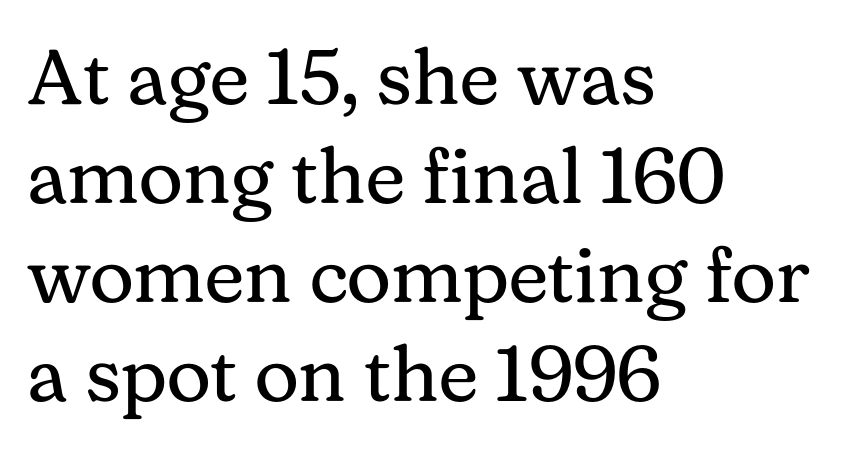
{"serif": "yes", "italic": "no", "bold": "no", "weight": "regular", "width": "normal", "stroke_contrast": "medium", "x_height": "medium", "monospaced": "no", "underline": "no", "align": "left", "line_spacing": "normal", "line_spacing_ratio": 1.27, "letter_spacing": "normal", "letter_spacing_em": 0.0, "glyph_px": 78}
